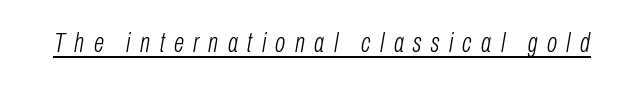
{"italic": "yes", "lean": "right", "slant_degrees": 10, "bold": "no", "underline": "yes", "letter_spacing": "wide", "letter_spacing_em": 0.35, "glyph_px": 27}
